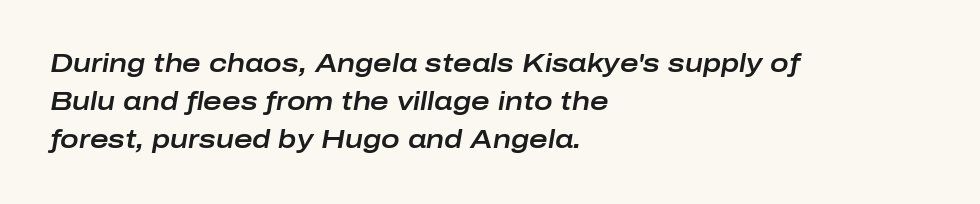
The image shows 25 px text type, italic (leaning right); set left-aligned, normal line spacing (1.52x), normal letter spacing, not underlined.
